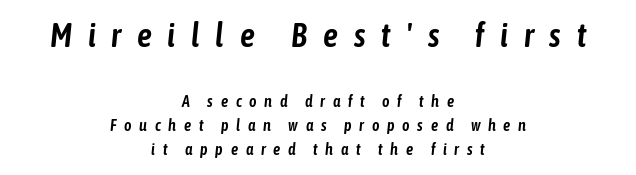
Character widths vary here, with narrow letters taking less room than wide ones. This layout puts the oversized block above and the modest block below. Tracking here is generous; glyphs stand well apart from one another. The font's italic variant was chosen for this text. Regular leading.
